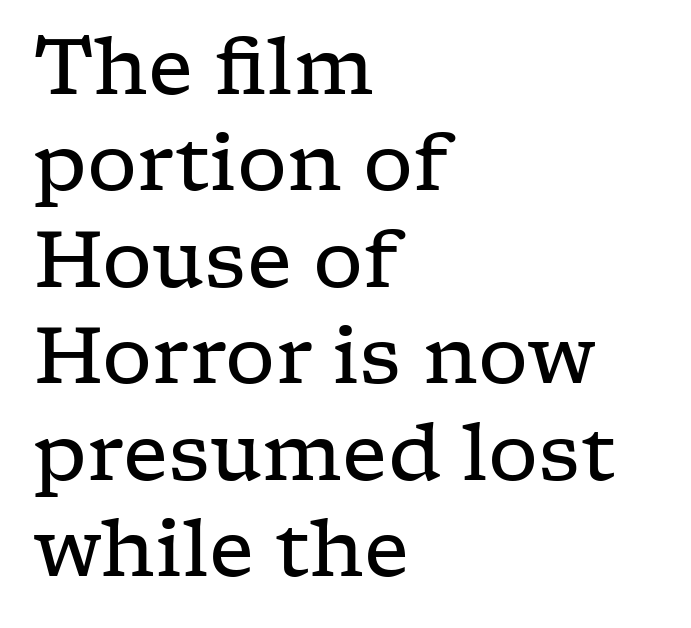
The image shows 79 px regular-weight, wide serif type, upright; set left-aligned, line spacing 1.22x, normal letter spacing, not underlined; low stroke contrast and a medium x-height.
